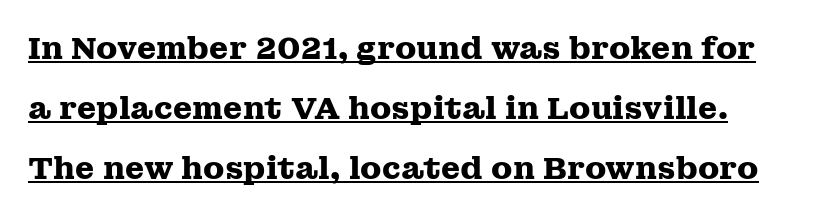
Q: Is the text bold? A: Yes.
Q: Is the text italic (slanted)? A: No, it is upright.
Q: Is the typeface a serif or a sans-serif typeface? A: Serif.
Q: Is the text underlined? A: Yes.
Q: Is the spacing between letters normal or unusually wide? A: Normal.
Q: Is the spacing between lines tight, normal or loose? A: Loose.
Q: Width (condensed, normal, or wide)? A: Wide.
Q: Stroke contrast? A: Medium.
Q: x-height? A: Medium.
Q: Monospaced? A: No.
